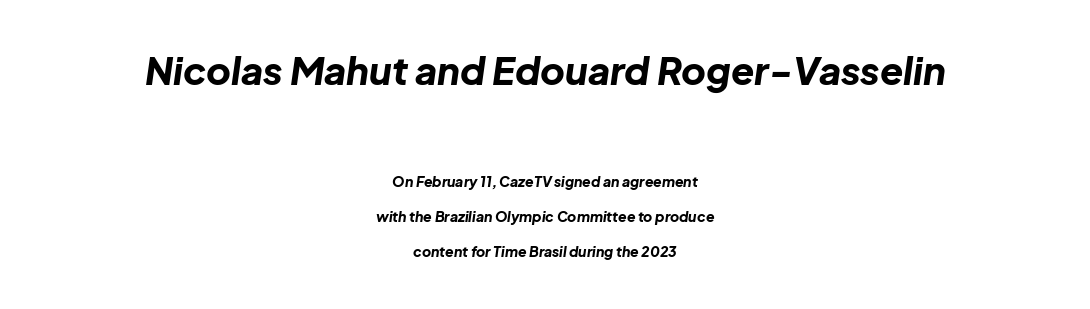
Q: Is the text bold? A: Yes.
Q: Is the text italic (slanted)? A: Yes, it leans right by about 8 degrees.
Q: Is the text underlined? A: No.
Q: How is the paragraph aligned? A: Centered.
Q: Is the spacing between letters normal or unusually wide? A: Normal.
Q: Is the spacing between lines tight, normal or loose? A: Loose.
Q: Which block of text is set in a larger size, the first (top) or the second (bottom)? A: The first (top) one.
Q: Width (condensed, normal, or wide)? A: Normal.
Q: Stroke contrast? A: Low.
Q: x-height? A: Medium.
Q: Monospaced? A: No.
